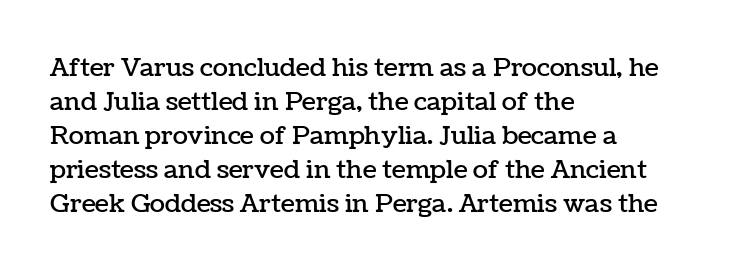
{"italic": "no", "underline": "no", "align": "left", "line_spacing": "normal", "line_spacing_ratio": 1.36, "letter_spacing": "normal", "letter_spacing_em": 0.0, "glyph_px": 25}
